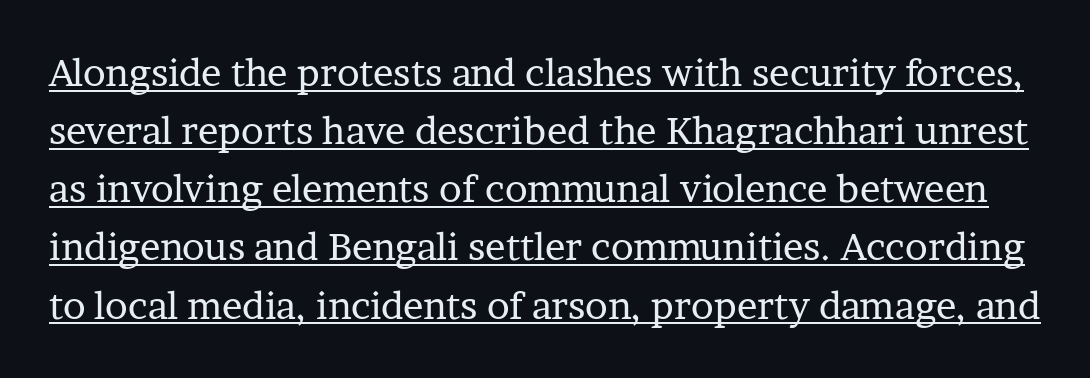
The image shows 38 px regular-weight serif type, upright; set normal line spacing (1.53x), normal letter spacing, underlined; low stroke contrast and a medium x-height.
